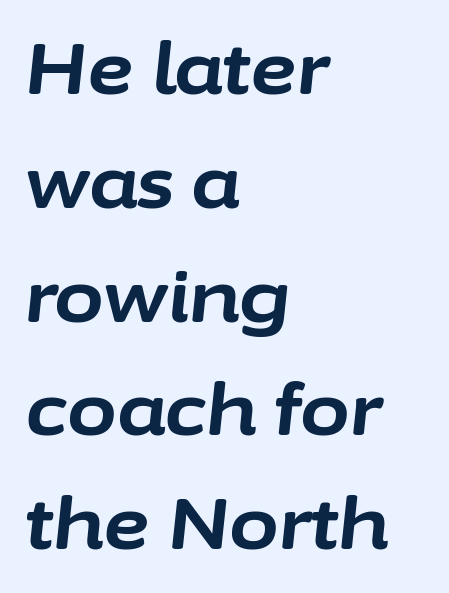
A typesetter would call this leading conventional body-copy spacing. What weight is shown? A full bold with thick strokes. Horizontally, the lines are justified to the leading edge only. Tracking value appears to be zero — textbook default spacing.
